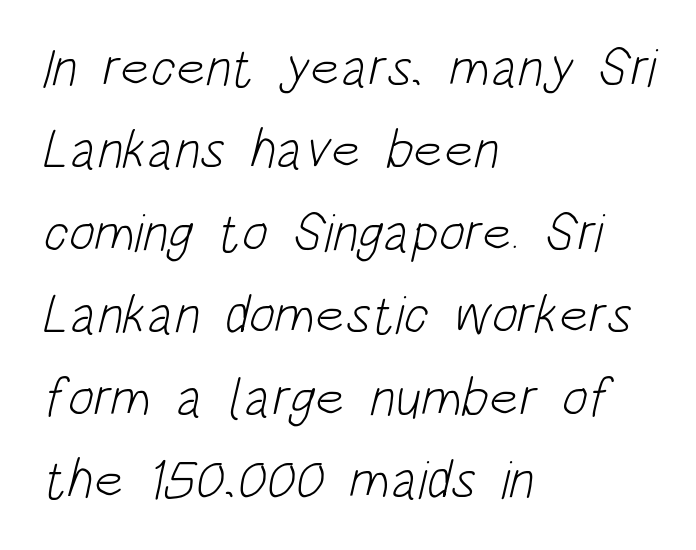
Q: Is the text bold? A: No.
Q: Is the typeface a serif or a sans-serif typeface? A: Sans-serif.
Q: Is the text underlined? A: No.
Q: How is the paragraph aligned? A: Left-aligned.
Q: Is the spacing between letters normal or unusually wide? A: Normal.
Q: Is the spacing between lines tight, normal or loose? A: Normal.
Q: Width (condensed, normal, or wide)? A: Condensed.
Q: Stroke contrast? A: Low.
Q: x-height? A: Large.
Q: Monospaced? A: No.
